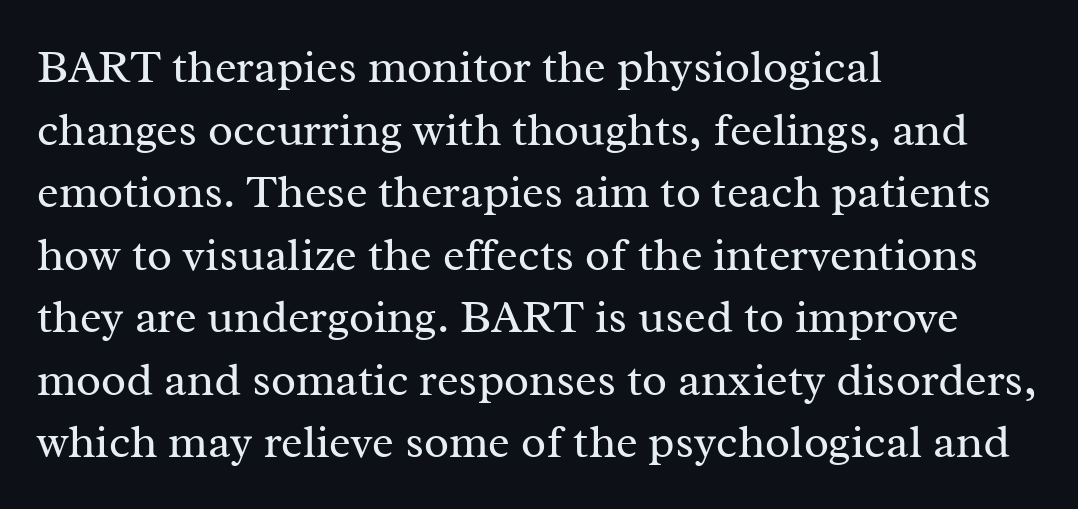
Q: Is the text bold? A: No.
Q: Is the text italic (slanted)? A: No, it is upright.
Q: Is the typeface a serif or a sans-serif typeface? A: Serif.
Q: Is the text underlined? A: No.
Q: How is the paragraph aligned? A: Left-aligned.
Q: Is the spacing between letters normal or unusually wide? A: Normal.
Q: Is the spacing between lines tight, normal or loose? A: Normal.
Q: Width (condensed, normal, or wide)? A: Normal.
Q: Stroke contrast? A: Medium.
Q: x-height? A: Medium.
Q: Monospaced? A: No.
